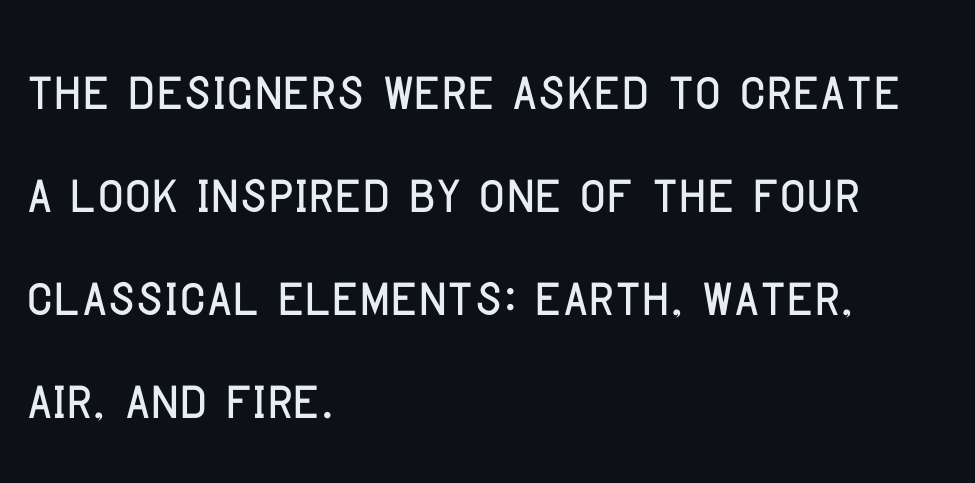
Does the lettering tilt? It doesn't — this is upright. Observe the absence of serifs on each vertical stroke in this sample. Character widths vary here, with narrow letters taking less room than wide ones. The rendering uses a moderate line-height, typical for paragraphs. Casual observation: everything's shoved over to the left.
